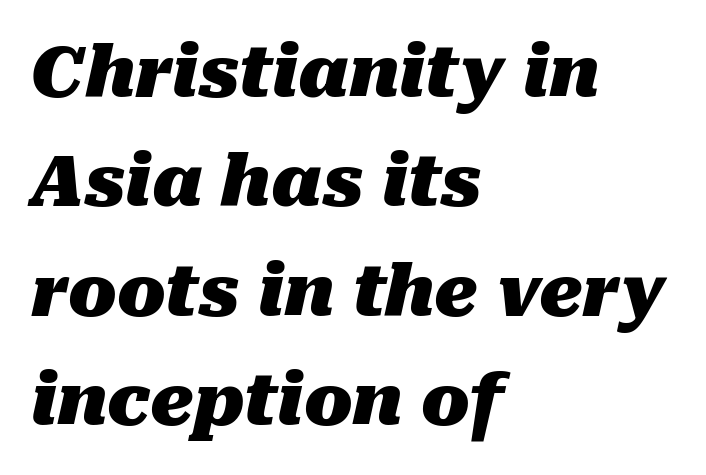
It's the slanting kind of type. The foot of each line stays bare and open. Inter-character spacing is left at the font's built-in metrics. The rendering anchors every line to the left-hand side. Successive baselines arrive at the customary interval.
